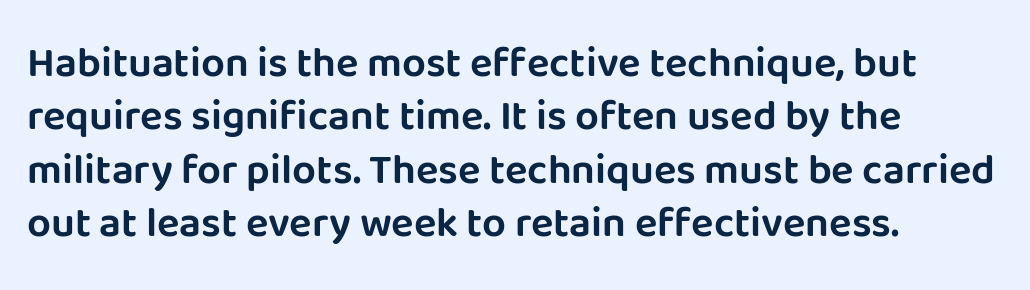
There is no visible air inserted between adjacent glyphs. The rendering uses natural spacing where letterforms have individual widths. Typeset ragged right — the left edge is the straight one. Every stem runs plumb, perpendicular to the baseline.
